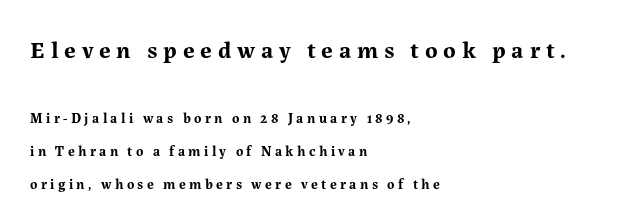
Q: Is the text bold? A: Yes.
Q: Is the text italic (slanted)? A: No, it is upright.
Q: Is the text underlined? A: No.
Q: How is the paragraph aligned? A: Left-aligned.
Q: Is the spacing between letters normal or unusually wide? A: Unusually wide.
Q: Is the spacing between lines tight, normal or loose? A: Loose.
Q: Which block of text is set in a larger size, the first (top) or the second (bottom)? A: The first (top) one.
